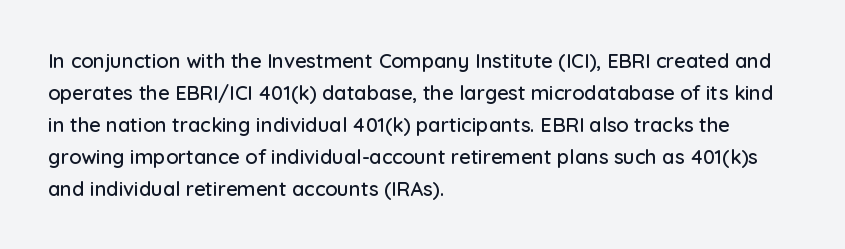
Posture: straight, roman, zero tilt. The ragged edge is on the right, which tells us the setting is flush left. The words here are not underlined. Inter-character spacing is left at the font's built-in metrics. What's the leading like? Ordinary, nothing unusual.
